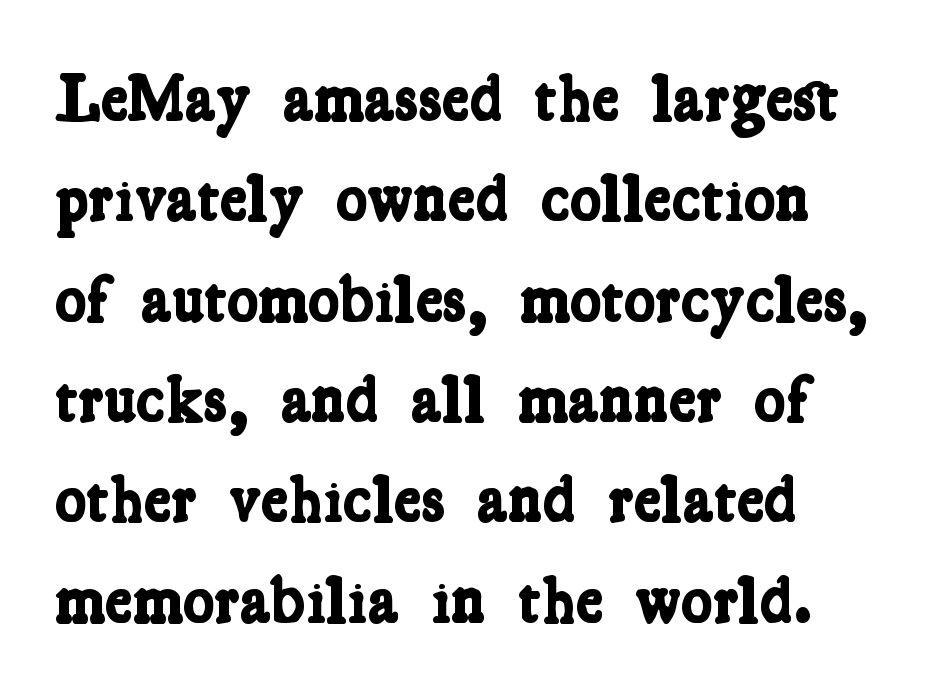
The image shows 66 px bold, condensed serif type; set left-aligned, normal line spacing (1.52x), normal letter spacing, not underlined; low stroke contrast and a medium x-height.
